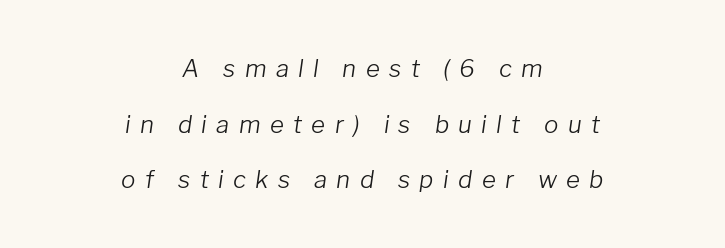
The image shows 24 px text type, italic (leaning right); set centered, loose line spacing (2.32x), unusually wide letter spacing (+0.39 em), not underlined.
